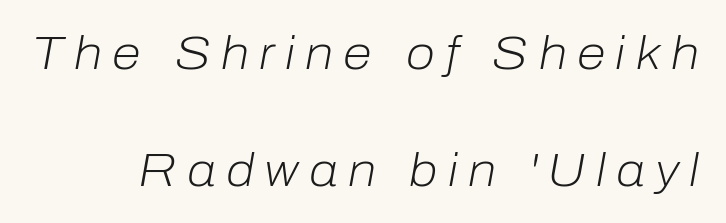
{"italic": "yes", "lean": "right", "slant_degrees": 10, "bold": "no", "weight": "light", "width": "normal", "stroke_contrast": "low", "x_height": "medium", "monospaced": "no", "underline": "no", "line_spacing": "loose", "line_spacing_ratio": 2.48, "letter_spacing": "wide", "letter_spacing_em": 0.22, "glyph_px": 47}
